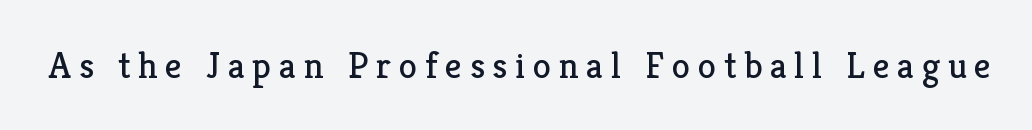
The image shows 37 px regular-weight serif type, upright; set unusually wide letter spacing (+0.21 em), not underlined; low stroke contrast and a medium x-height.
